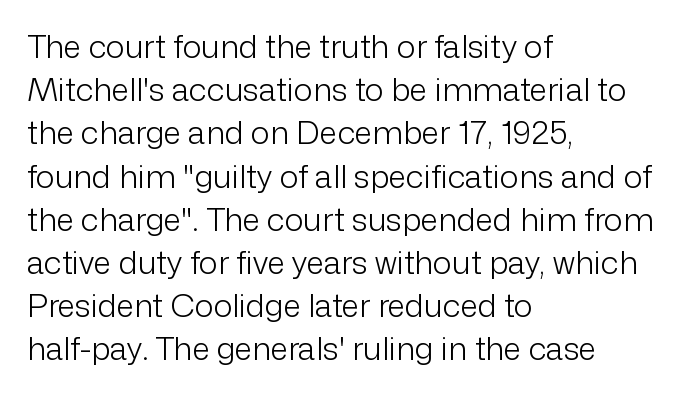
Q: Is the text bold? A: No.
Q: Is the text italic (slanted)? A: No, it is upright.
Q: Is the typeface a serif or a sans-serif typeface? A: Sans-serif.
Q: Is the text underlined? A: No.
Q: How is the paragraph aligned? A: Left-aligned.
Q: Is the spacing between letters normal or unusually wide? A: Normal.
Q: Is the spacing between lines tight, normal or loose? A: Normal.
Q: Width (condensed, normal, or wide)? A: Normal.
Q: Stroke contrast? A: Low.
Q: x-height? A: Medium.
Q: Monospaced? A: No.
